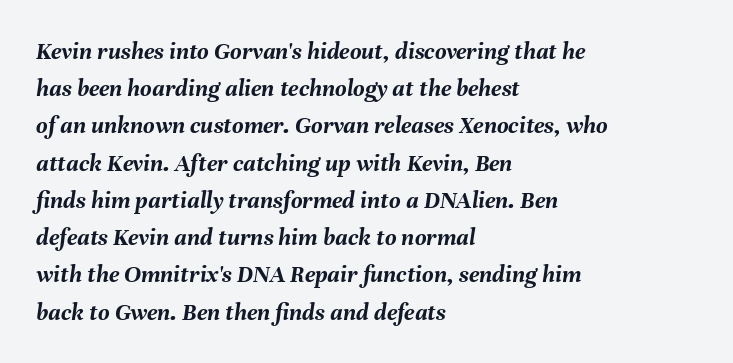
{"italic": "yes", "lean": "right", "slant_degrees": 8, "bold": "yes", "underline": "no", "align": "left", "line_spacing": "normal", "line_spacing_ratio": 1.49, "letter_spacing": "normal", "letter_spacing_em": 0.0, "glyph_px": 25}
